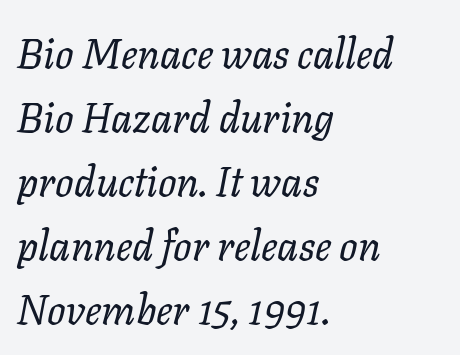
{"italic": "yes", "lean": "right", "slant_degrees": 11, "bold": "no", "weight": "regular", "width": "normal", "stroke_contrast": "low", "x_height": "medium", "monospaced": "no", "underline": "no", "align": "left", "line_spacing": "normal", "line_spacing_ratio": 1.56, "letter_spacing": "normal", "letter_spacing_em": 0.0, "glyph_px": 41}
